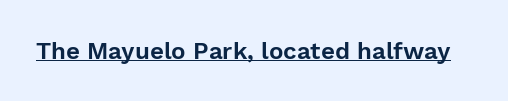
Q: Is the text italic (slanted)? A: No, it is upright.
Q: Is the text underlined? A: Yes.
Q: Is the spacing between letters normal or unusually wide? A: Normal.
